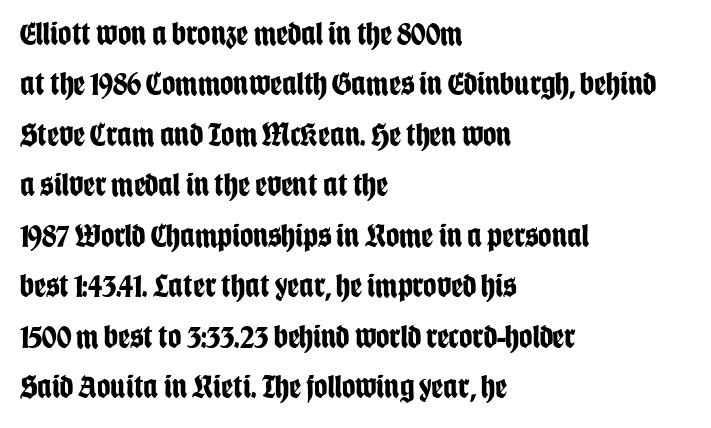
Thick stems and heavy bowls — unmistakably bold. In terms of letterspacing, this is plain default setting. You could not count columns in this text — the font is proportionally spaced. Honestly, the row spacing looks completely unremarkable. The type sits square on the baseline with zero lean.
